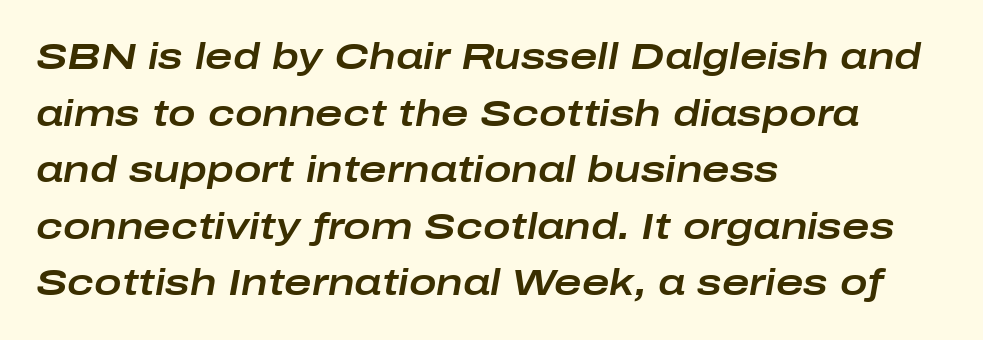
{"italic": "yes", "lean": "right", "slant_degrees": 10, "width": "wide", "stroke_contrast": "low", "x_height": "medium", "monospaced": "no", "underline": "no", "align": "left", "line_spacing": "normal", "line_spacing_ratio": 1.53, "letter_spacing": "normal", "letter_spacing_em": 0.0, "glyph_px": 37}
